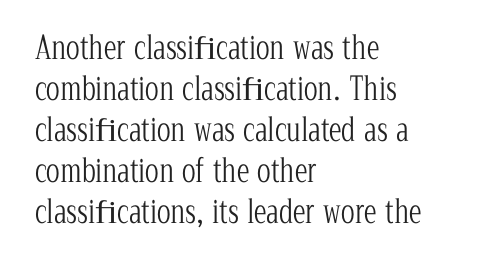
Q: Is the text bold? A: No.
Q: Is the text italic (slanted)? A: No, it is upright.
Q: Is the typeface a serif or a sans-serif typeface? A: Serif.
Q: Is the text underlined? A: No.
Q: How is the paragraph aligned? A: Left-aligned.
Q: Is the spacing between letters normal or unusually wide? A: Normal.
Q: Is the spacing between lines tight, normal or loose? A: Normal.
Q: Width (condensed, normal, or wide)? A: Condensed.
Q: Stroke contrast? A: Low.
Q: x-height? A: Medium.
Q: Monospaced? A: No.
